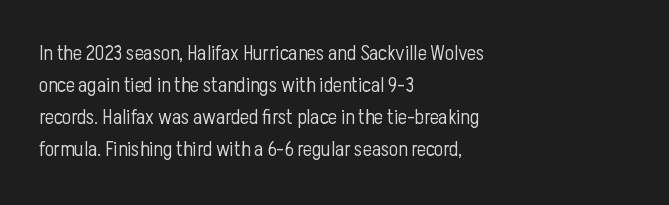
The image shows 21 px text type, upright; set left-aligned, normal line spacing (1.53x), normal letter spacing, not underlined.
